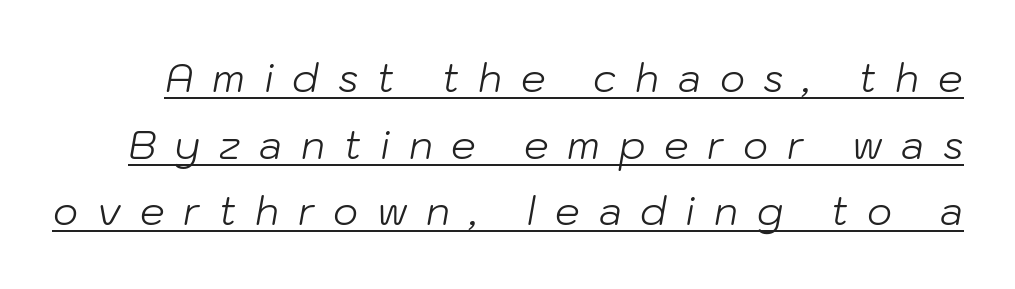
The image shows 39 px light type, italic (leaning right); set line spacing 1.71x, unusually wide letter spacing (+0.48 em), underlined; low stroke contrast and a medium x-height.
